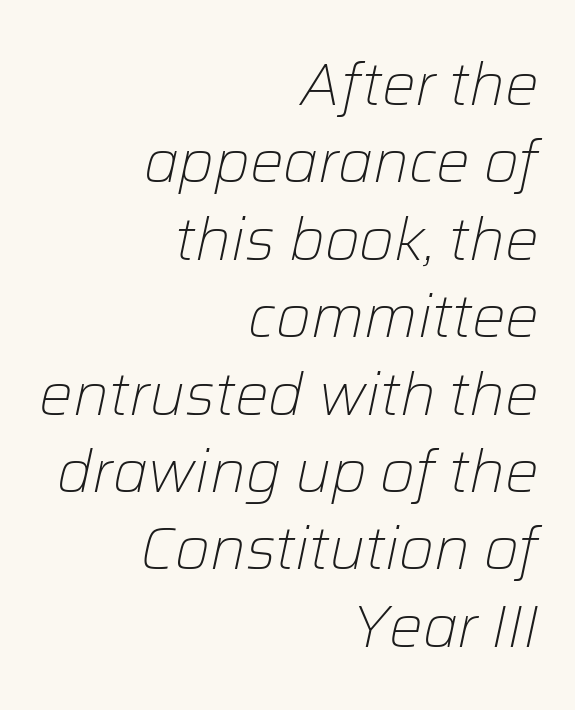
{"italic": "yes", "lean": "right", "slant_degrees": 12, "bold": "no", "weight": "light", "width": "normal", "stroke_contrast": "low", "x_height": "medium", "monospaced": "no", "underline": "no", "align": "right", "line_spacing": "normal", "line_spacing_ratio": 1.29, "letter_spacing": "normal", "letter_spacing_em": 0.0, "glyph_px": 60}
